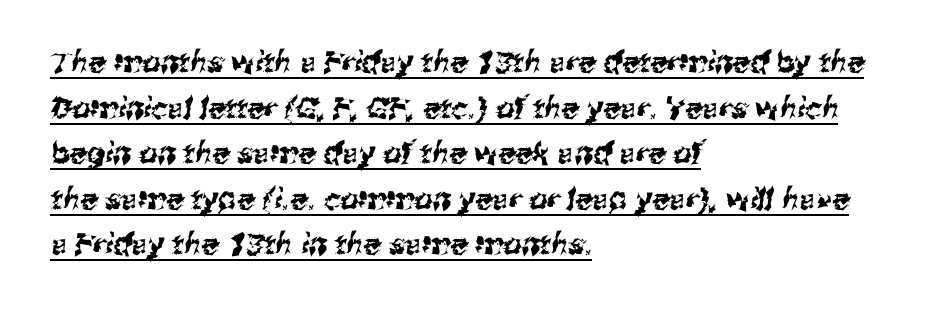
Q: Is the typeface a serif or a sans-serif typeface? A: Sans-serif.
Q: Is the text underlined? A: Yes.
Q: How is the paragraph aligned? A: Left-aligned.
Q: Is the spacing between letters normal or unusually wide? A: Normal.
Q: Is the spacing between lines tight, normal or loose? A: Normal.
Q: Width (condensed, normal, or wide)? A: Normal.
Q: Stroke contrast? A: Medium.
Q: x-height? A: Medium.
Q: Monospaced? A: No.
